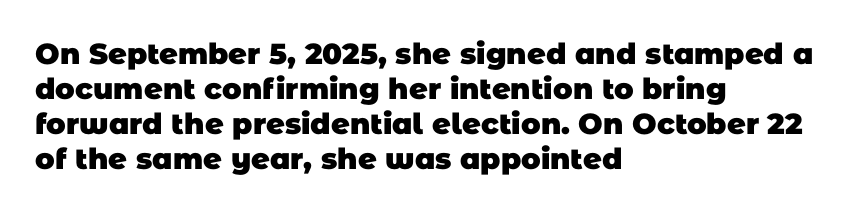
This rendering leaves character spacing at its baseline value. Plain, unruled lines of type. Typesetter's note: full bold, strokes at maximum text heaviness. The lines are quadded left.
